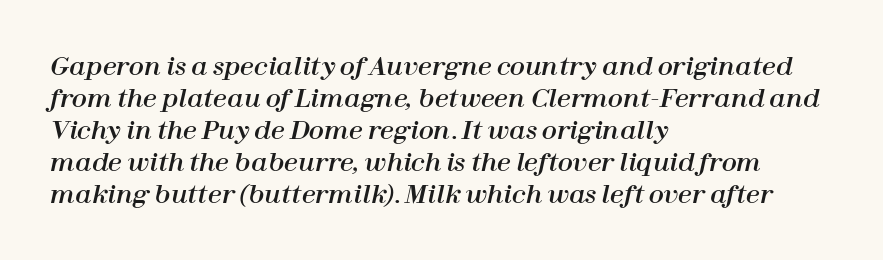
{"italic": "yes", "lean": "right", "slant_degrees": 12, "underline": "no", "align": "left", "line_spacing": "normal", "line_spacing_ratio": 1.28, "letter_spacing": "normal", "letter_spacing_em": 0.0, "glyph_px": 25}
